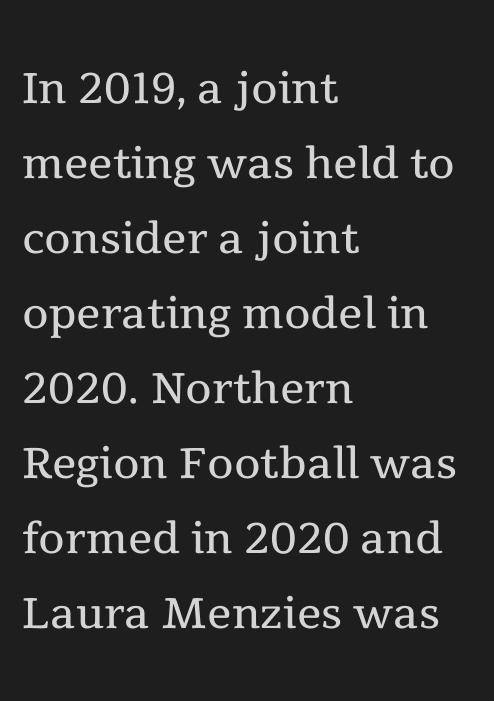
The image shows 61 px regular-weight serif type, upright; set left-aligned, line spacing 1.23x, normal letter spacing, not underlined; a medium x-height.
